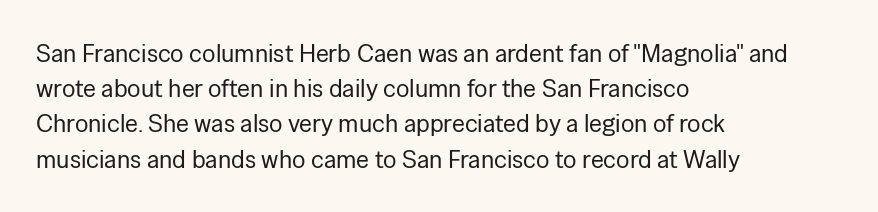
Q: Is the text bold? A: No.
Q: Is the text italic (slanted)? A: No, it is upright.
Q: Is the text underlined? A: No.
Q: How is the paragraph aligned? A: Left-aligned.
Q: Is the spacing between letters normal or unusually wide? A: Normal.
Q: Is the spacing between lines tight, normal or loose? A: Normal.
